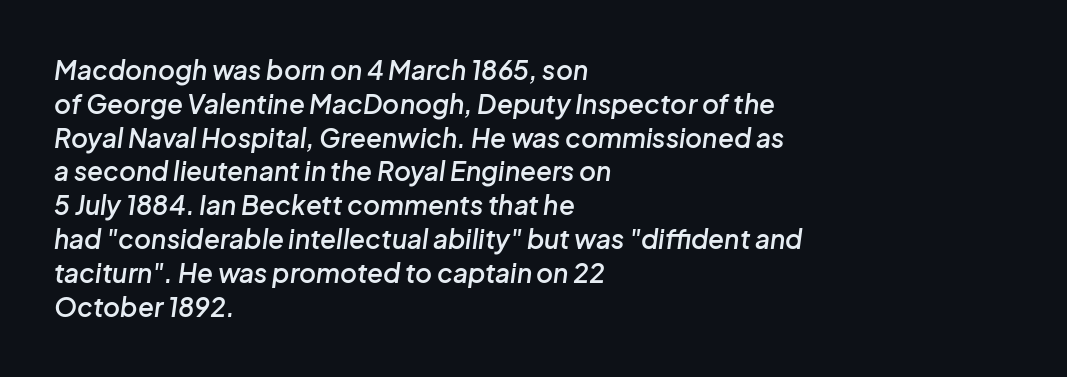
The image shows 26 px text type, italic (leaning right); set left-aligned, normal line spacing (1.3x), normal letter spacing, not underlined.
